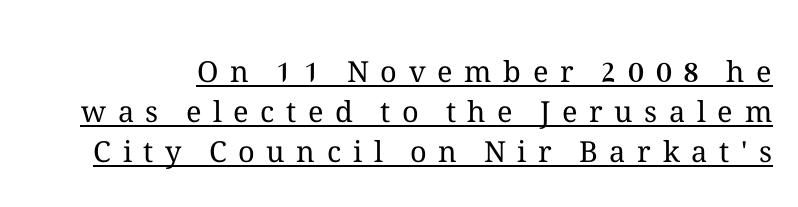
The image shows 29 px regular-weight type, upright; set normal line spacing (1.38x), unusually wide letter spacing (+0.4 em), underlined; medium stroke contrast and a medium x-height.
